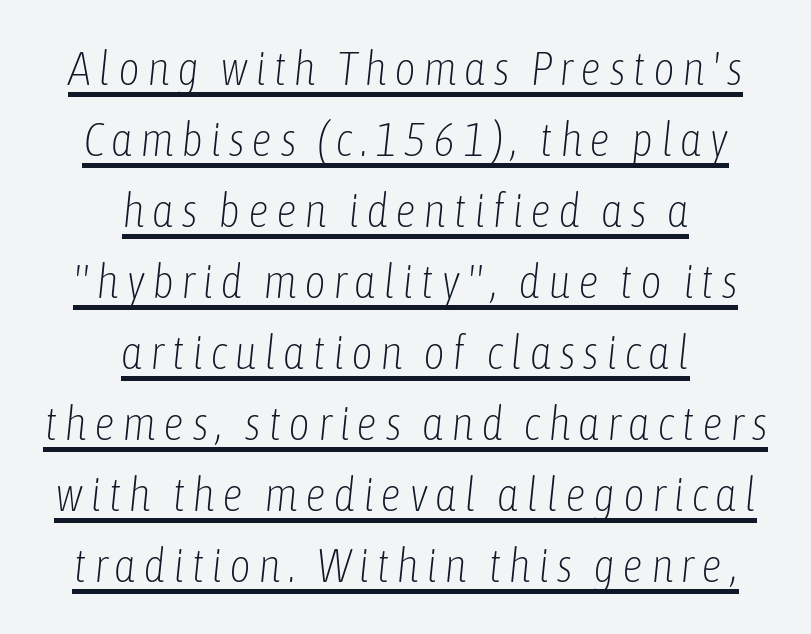
The image shows 47 px light, condensed type, italic (leaning right); set centered, normal line spacing (1.51x), underlined; low stroke contrast and a medium x-height.
